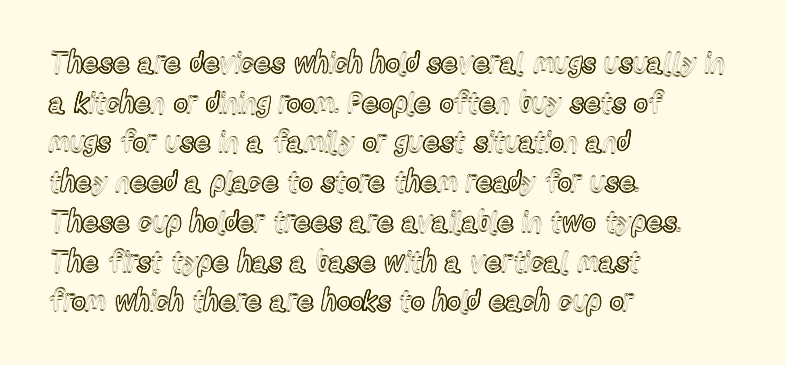
The image shows 29 px condensed type; set left-aligned, normal line spacing (1.37x), normal letter spacing, not underlined; a medium x-height.
